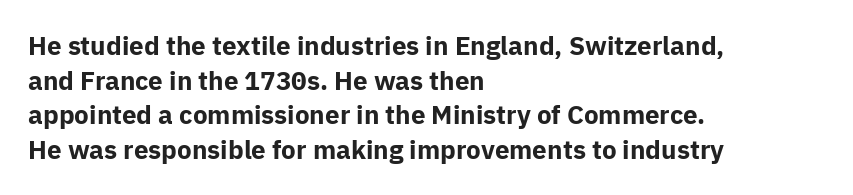
{"italic": "no", "bold": "yes", "underline": "no", "align": "left", "line_spacing": "normal", "line_spacing_ratio": 1.33, "letter_spacing": "normal", "letter_spacing_em": 0.0, "glyph_px": 26}
